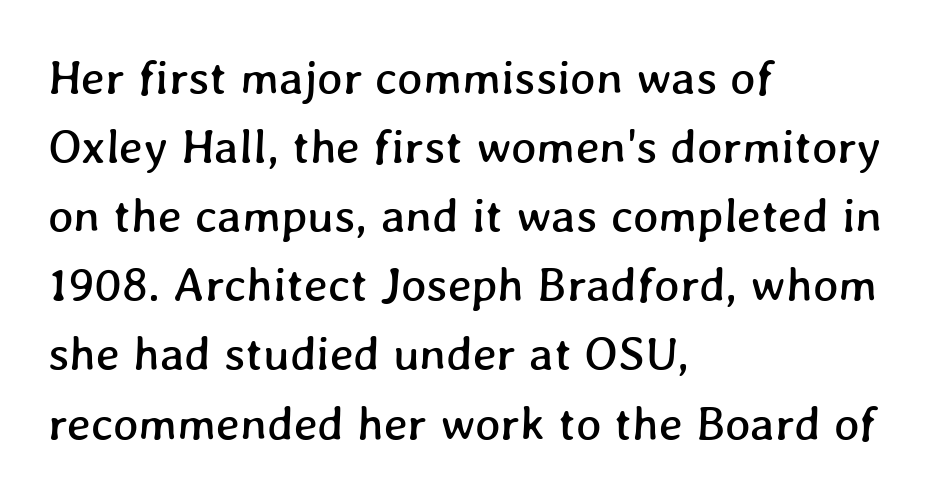
{"width": "normal", "stroke_contrast": "low", "x_height": "medium", "monospaced": "no", "underline": "no", "align": "left", "line_spacing": "normal", "line_spacing_ratio": 1.44, "letter_spacing": "normal", "letter_spacing_em": 0.0, "glyph_px": 48}
